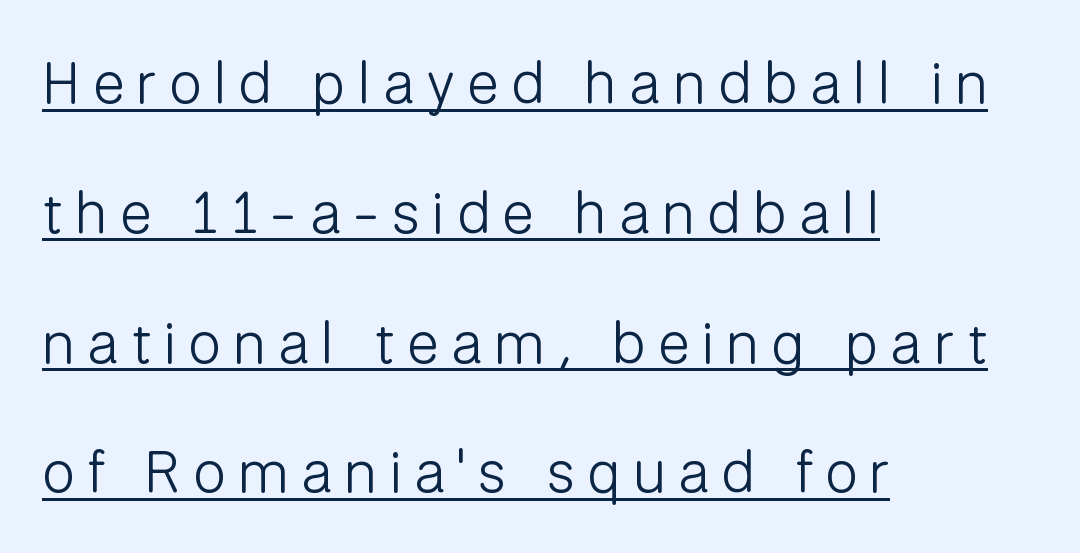
{"serif": "no", "italic": "no", "bold": "no", "weight": "light", "width": "normal", "stroke_contrast": "low", "x_height": "medium", "monospaced": "no", "underline": "yes", "align": "left", "line_spacing": "loose", "line_spacing_ratio": 2.2, "letter_spacing": "wide", "letter_spacing_em": 0.21, "glyph_px": 59}
